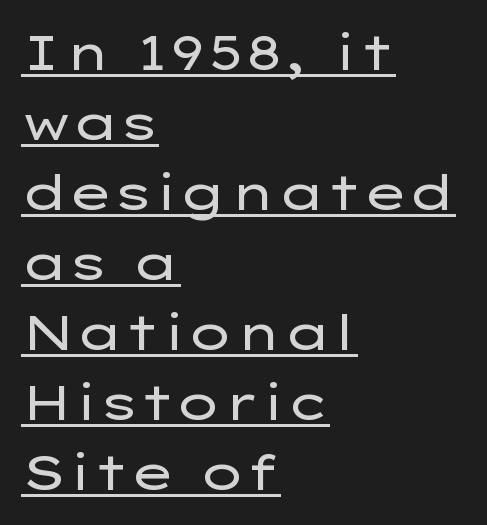
The image shows 49 px regular-weight, wide sans-serif type, upright; set left-aligned, normal line spacing (1.43x), normal letter spacing, underlined; low stroke contrast and a medium x-height.
